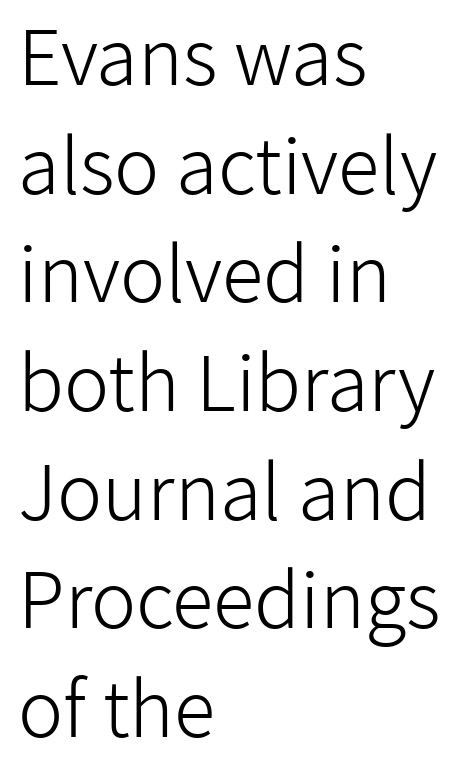
Q: Is the text bold? A: No.
Q: Is the text italic (slanted)? A: No, it is upright.
Q: Is the typeface a serif or a sans-serif typeface? A: Sans-serif.
Q: Is the text underlined? A: No.
Q: How is the paragraph aligned? A: Left-aligned.
Q: Is the spacing between letters normal or unusually wide? A: Normal.
Q: Is the spacing between lines tight, normal or loose? A: Normal.
Q: Width (condensed, normal, or wide)? A: Normal.
Q: Stroke contrast? A: Low.
Q: x-height? A: Medium.
Q: Monospaced? A: No.
